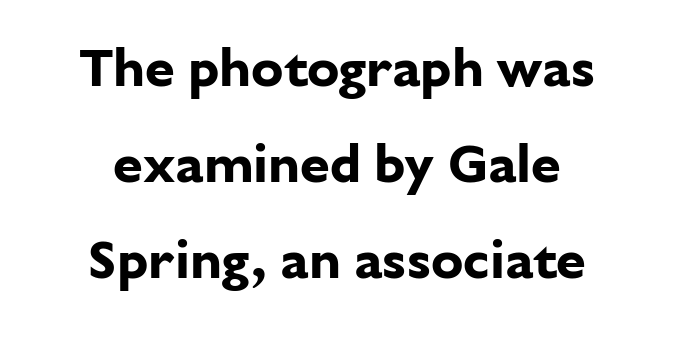
The image shows 54 px bold sans-serif type, upright; set line spacing 1.78x, normal letter spacing, not underlined; low stroke contrast and a medium x-height.
